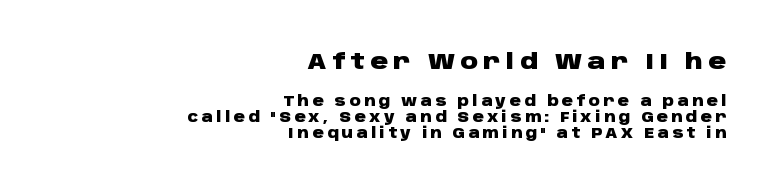
{"italic": "no", "bold": "yes", "underline": "no", "align": "right", "line_spacing": "tight", "line_spacing_ratio": 1.14, "letter_spacing": "wide", "letter_spacing_em": 0.24, "larger_block": "first", "size_ratio": 1.57, "glyph_px": 22}
